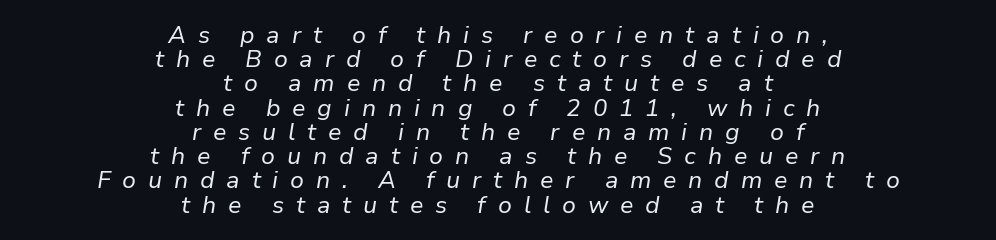
The image shows 24 px text type, italic (leaning right); set centered, tight line spacing (1.01x), unusually wide letter spacing (+0.49 em), not underlined.
